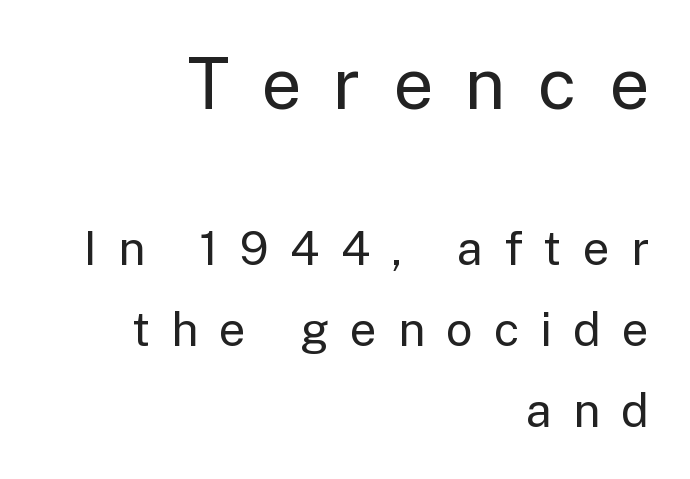
{"serif": "no", "italic": "no", "bold": "no", "weight": "regular", "width": "normal", "stroke_contrast": "low", "x_height": "medium", "monospaced": "no", "underline": "no", "align": "right", "line_spacing_ratio": 1.72, "letter_spacing": "wide", "letter_spacing_em": 0.45, "larger_block": "first", "size_ratio": 1.51, "glyph_px": 71}
